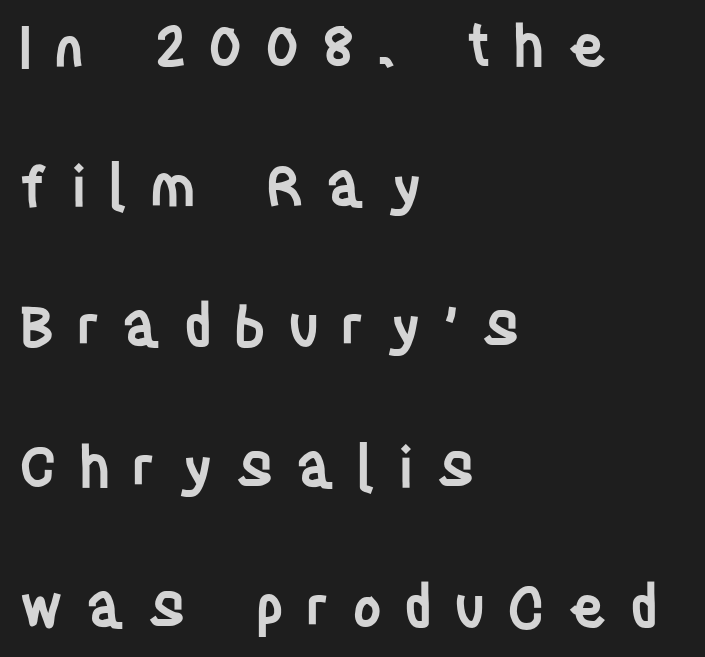
The rendering anchors every line to the left-hand side. Compared with typical body copy, the letter spacing here is much looser. Each letter keeps its own natural width here, so spacing adapts to shape. Check where the strokes stop: nothing finishes them off — pure sans. Descender tails drop into unmarked territory.
